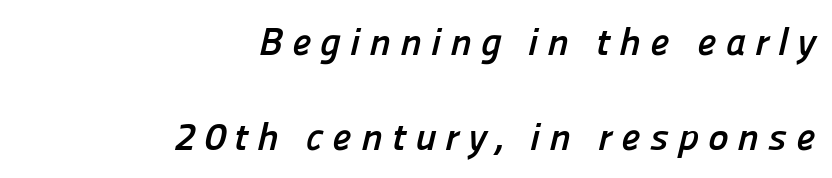
Q: Is the text bold? A: Yes.
Q: Is the typeface a serif or a sans-serif typeface? A: Sans-serif.
Q: Is the text underlined? A: No.
Q: How is the paragraph aligned? A: Right-aligned.
Q: Is the spacing between letters normal or unusually wide? A: Unusually wide.
Q: Is the spacing between lines tight, normal or loose? A: Loose.
Q: Width (condensed, normal, or wide)? A: Normal.
Q: Stroke contrast? A: Low.
Q: x-height? A: Medium.
Q: Monospaced? A: No.
